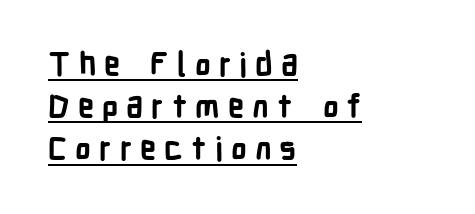
Q: Is the text bold? A: Yes.
Q: Is the text italic (slanted)? A: No, it is upright.
Q: Is the typeface a serif or a sans-serif typeface? A: Sans-serif.
Q: Is the text underlined? A: Yes.
Q: How is the paragraph aligned? A: Left-aligned.
Q: Is the spacing between letters normal or unusually wide? A: Unusually wide.
Q: Is the spacing between lines tight, normal or loose? A: Normal.
Q: Width (condensed, normal, or wide)? A: Condensed.
Q: Stroke contrast? A: Low.
Q: x-height? A: Medium.
Q: Monospaced? A: No.
